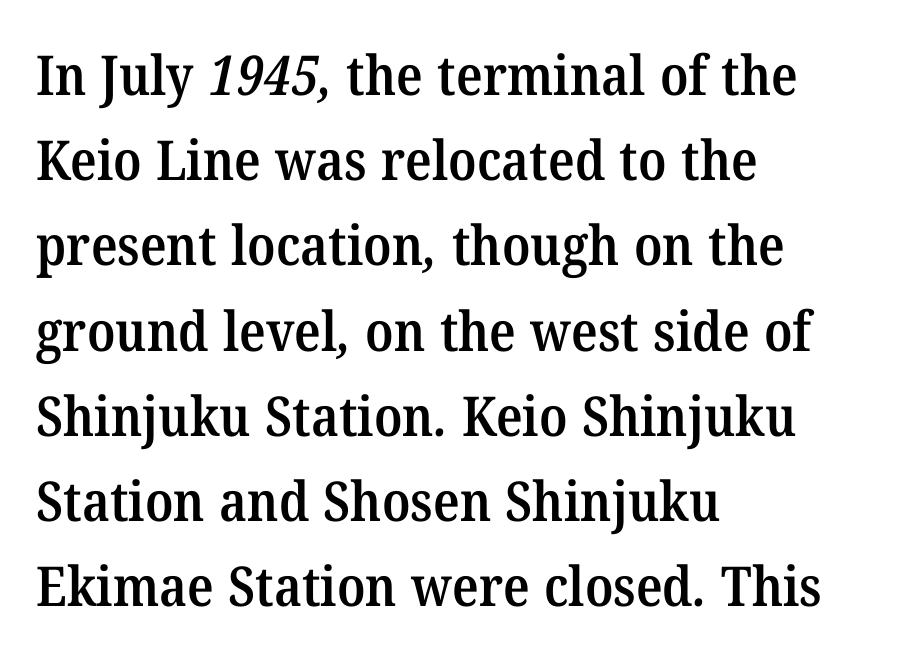
Q: Is the text bold? A: Semi-bold.
Q: Is the typeface a serif or a sans-serif typeface? A: Serif.
Q: Is the text underlined? A: No.
Q: How is the paragraph aligned? A: Left-aligned.
Q: Is the spacing between letters normal or unusually wide? A: Normal.
Q: Is the spacing between lines tight, normal or loose? A: Normal.
Q: Width (condensed, normal, or wide)? A: Normal.
Q: Stroke contrast? A: Medium.
Q: x-height? A: Medium.
Q: Monospaced? A: No.
